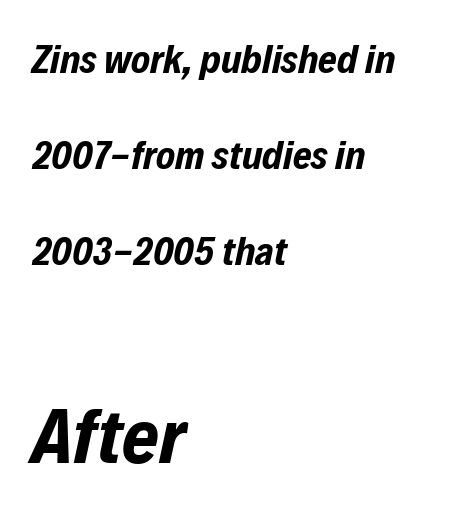
Rule under the text: the space is simply empty. The vertical gap from one line to the next is large. This sample uses an oblique cut, with every glyph tilted off the vertical. Looks like regular typesetting: each glyph gets only the width it needs. The paragraph has a hard left edge and a soft right edge.
